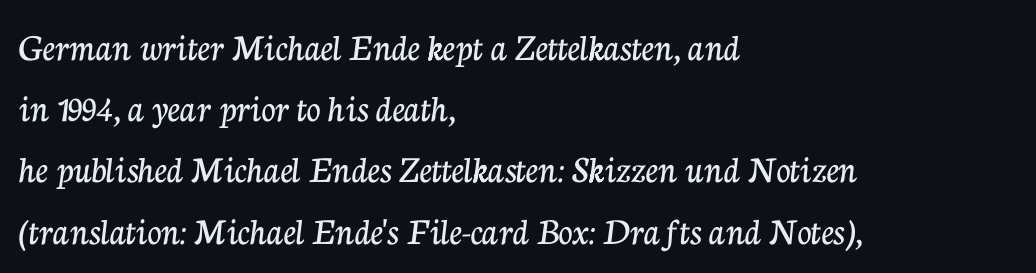
{"serif": "yes", "width": "normal", "stroke_contrast": "low", "x_height": "medium", "monospaced": "no", "underline": "no", "align": "left", "line_spacing": "normal", "line_spacing_ratio": 1.57, "letter_spacing": "normal", "letter_spacing_em": 0.0, "glyph_px": 39}
